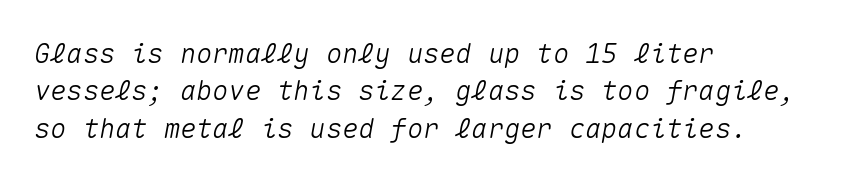
The image shows 27 px text type, italic (leaning right); set left-aligned, normal line spacing (1.38x), normal letter spacing, not underlined.
